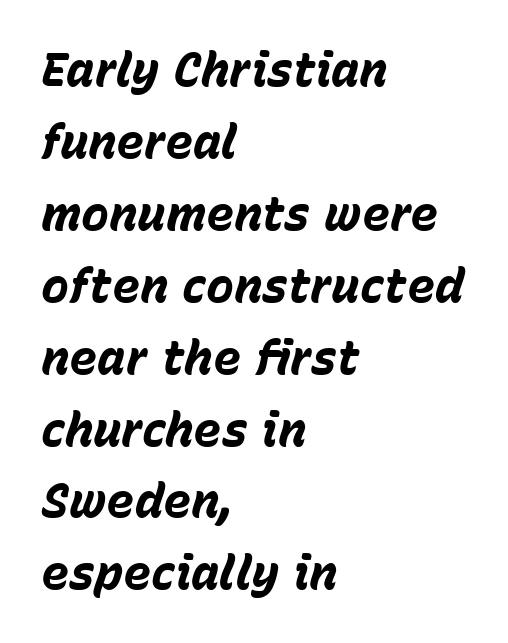
{"italic": "yes", "lean": "right", "slant_degrees": 15, "bold": "yes", "weight": "bold", "width": "normal", "stroke_contrast": "low", "x_height": "medium", "monospaced": "no", "underline": "no", "align": "left", "line_spacing": "normal", "line_spacing_ratio": 1.53, "letter_spacing": "normal", "letter_spacing_em": 0.0, "glyph_px": 47}
